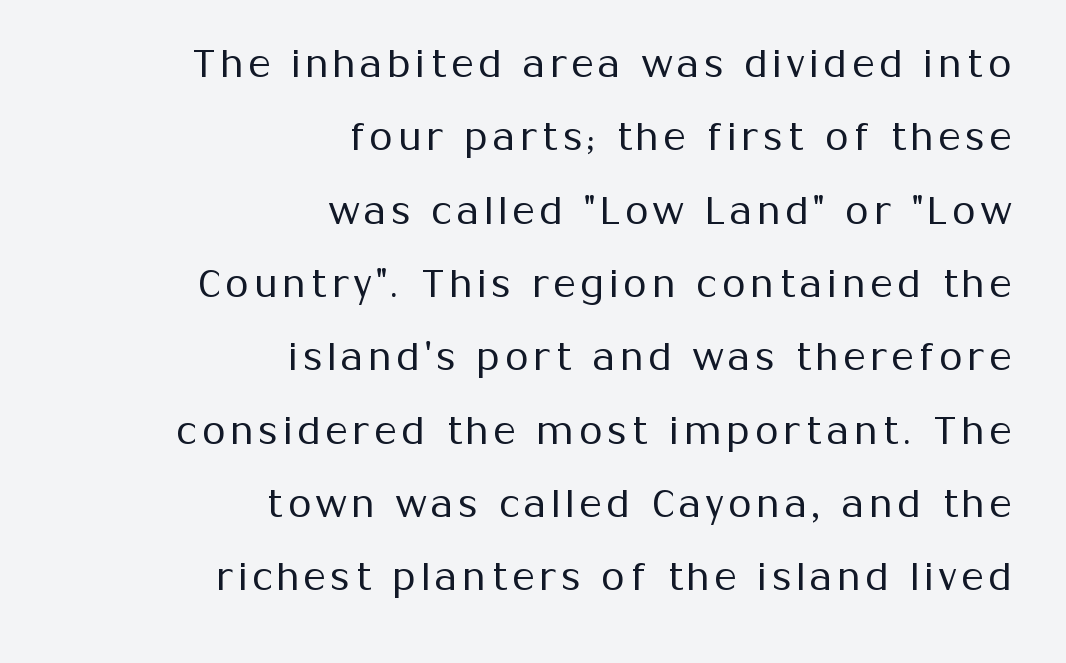
{"serif": "no", "italic": "no", "bold": "no", "weight": "regular", "width": "normal", "stroke_contrast": "medium", "x_height": "medium", "monospaced": "no", "underline": "no", "align": "right", "line_spacing": "loose", "line_spacing_ratio": 1.93, "glyph_px": 38}
